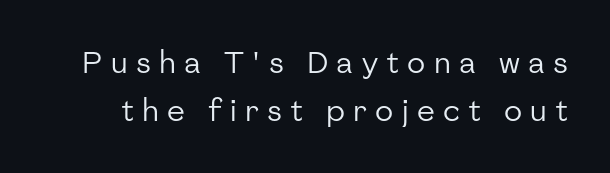
Q: Is the text bold? A: No.
Q: Is the text italic (slanted)? A: No, it is upright.
Q: Is the typeface a serif or a sans-serif typeface? A: Sans-serif.
Q: Is the text underlined? A: No.
Q: Is the spacing between letters normal or unusually wide? A: Unusually wide.
Q: Is the spacing between lines tight, normal or loose? A: Normal.
Q: Width (condensed, normal, or wide)? A: Normal.
Q: Stroke contrast? A: Low.
Q: x-height? A: Medium.
Q: Monospaced? A: No.
